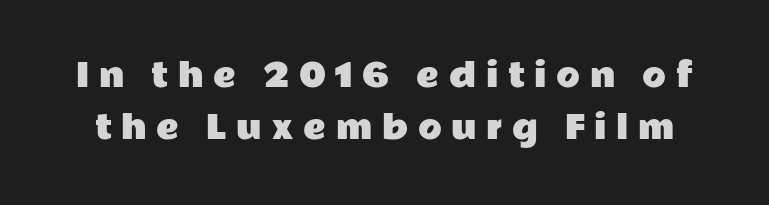
Q: Is the text italic (slanted)? A: No, it is upright.
Q: Is the typeface a serif or a sans-serif typeface? A: Sans-serif.
Q: Is the text underlined? A: No.
Q: Is the spacing between letters normal or unusually wide? A: Unusually wide.
Q: Is the spacing between lines tight, normal or loose? A: Normal.
Q: Width (condensed, normal, or wide)? A: Wide.
Q: Stroke contrast? A: Low.
Q: x-height? A: Medium.
Q: Monospaced? A: No.
